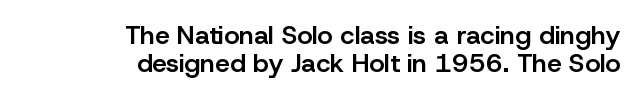
Honestly, the rows look squashed on top of each other. Caption: multi-line text, flush right, ragged left. Do the letters lean? They stand straight. Beneath every word, the page is bare. No extra tracking has been applied to these lines. How heavy is the stroke? Medium-heavy — a semibold, shy of bold.
